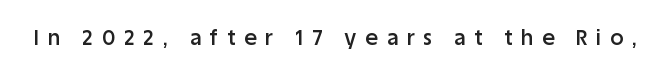
Q: Is the text bold? A: Semi-bold.
Q: Is the text italic (slanted)? A: No, it is upright.
Q: Is the text underlined? A: No.
Q: Is the spacing between letters normal or unusually wide? A: Unusually wide.
